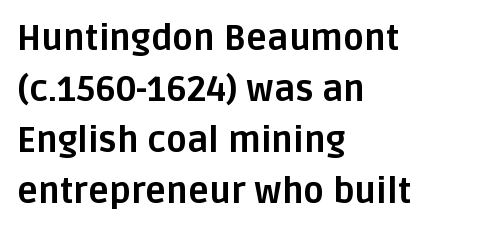
Left-aligned paragraph, ragged on the right. Quick note: not italic, upright. Plain, unruled lines of type. The gaps between neighbouring characters are ordinary and unremarkable. The characters look thick and weighty, a clear bold. These lines are rendered in a variable-pitch font.
